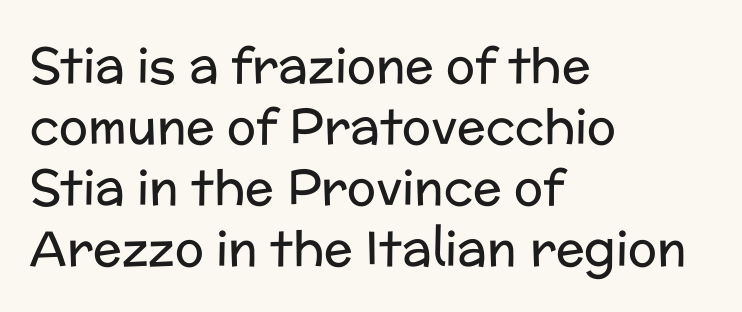
The image shows 48 px regular-weight sans-serif type, upright; set left-aligned, normal line spacing (1.27x), normal letter spacing, not underlined; low stroke contrast and a medium x-height.
